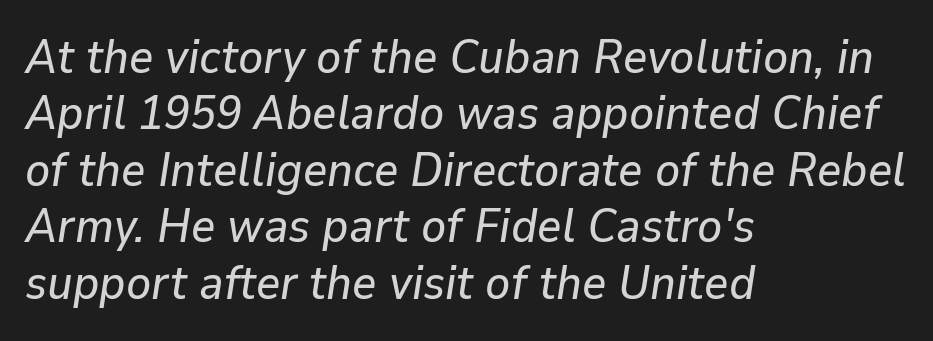
Q: Is the text italic (slanted)? A: Yes, it leans right by about 9 degrees.
Q: Is the text underlined? A: No.
Q: How is the paragraph aligned? A: Left-aligned.
Q: Is the spacing between letters normal or unusually wide? A: Normal.
Q: Width (condensed, normal, or wide)? A: Normal.
Q: Stroke contrast? A: Low.
Q: x-height? A: Medium.
Q: Monospaced? A: No.
